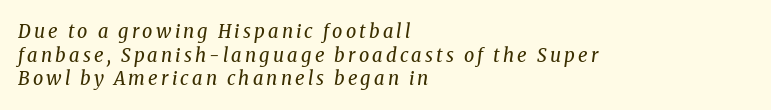
Q: Is the text bold? A: No.
Q: Is the text italic (slanted)? A: Yes, it leans right by about 8 degrees.
Q: Is the text underlined? A: No.
Q: How is the paragraph aligned? A: Left-aligned.
